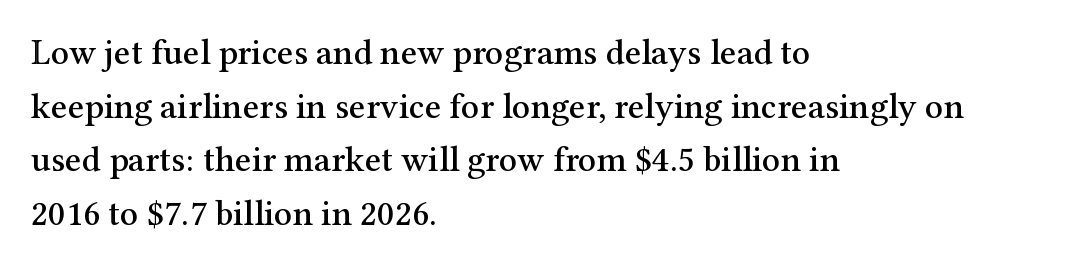
{"serif": "yes", "italic": "no", "width": "normal", "stroke_contrast": "medium", "x_height": "medium", "monospaced": "no", "underline": "no", "align": "left", "line_spacing": "normal", "line_spacing_ratio": 1.49, "letter_spacing": "normal", "letter_spacing_em": 0.0, "glyph_px": 36}
